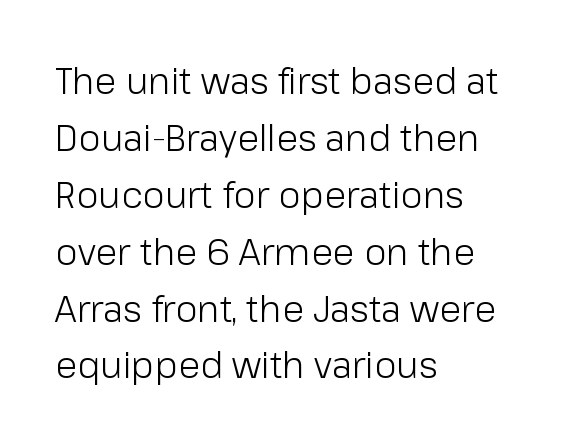
Summary of vertical rhythm: regular, with standard interline spacing. Line starts are locked; line ends wander. Style check: upright. Descender tails drop into unmarked territory. The face looks like a standard text weight, possibly lighter. The characters display no serif detailing; their extremities are plain.
